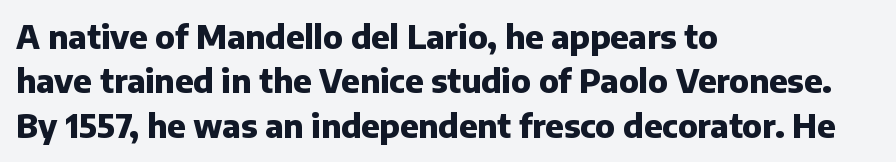
{"serif": "no", "italic": "no", "bold": "yes", "weight": "heavy", "width": "normal", "stroke_contrast": "low", "x_height": "medium", "monospaced": "no", "underline": "no", "align": "left", "line_spacing": "normal", "line_spacing_ratio": 1.39, "letter_spacing": "normal", "letter_spacing_em": 0.0, "glyph_px": 32}
